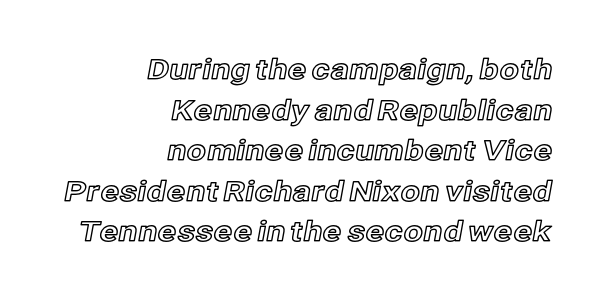
Q: Is the text italic (slanted)? A: Yes.
Q: Is the text underlined? A: No.
Q: How is the paragraph aligned? A: Right-aligned.
Q: Is the spacing between letters normal or unusually wide? A: Normal.
Q: Is the spacing between lines tight, normal or loose? A: Normal.
Q: Width (condensed, normal, or wide)? A: Normal.
Q: x-height? A: Medium.
Q: Monospaced? A: No.
